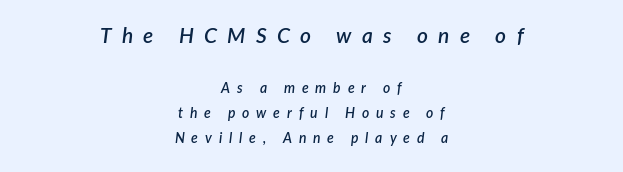
{"italic": "yes", "lean": "right", "slant_degrees": 7, "bold": "semi", "underline": "no", "align": "center", "line_spacing_ratio": 1.8, "letter_spacing": "wide", "letter_spacing_em": 0.49, "larger_block": "first", "size_ratio": 1.5, "glyph_px": 21}
